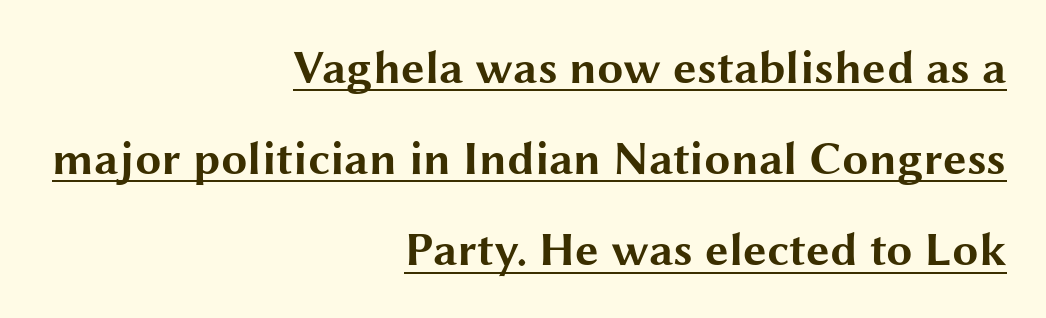
The image shows 47 px bold, wide sans-serif type, upright; set right-aligned, loose line spacing (1.94x), normal letter spacing, underlined; medium stroke contrast and a medium x-height.
